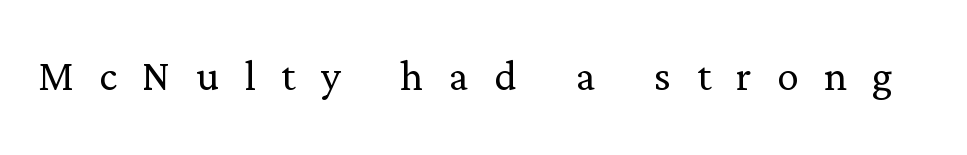
Q: Is the text bold? A: No.
Q: Is the text italic (slanted)? A: No, it is upright.
Q: Is the typeface a serif or a sans-serif typeface? A: Serif.
Q: Is the text underlined? A: No.
Q: Is the spacing between letters normal or unusually wide? A: Unusually wide.
Q: Width (condensed, normal, or wide)? A: Normal.
Q: Stroke contrast? A: Low.
Q: x-height? A: Medium.
Q: Monospaced? A: No.
